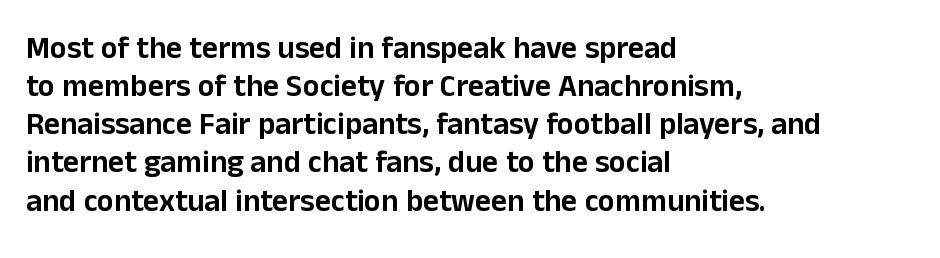
Q: Is the text italic (slanted)? A: No, it is upright.
Q: Is the typeface a serif or a sans-serif typeface? A: Sans-serif.
Q: Is the text underlined? A: No.
Q: How is the paragraph aligned? A: Left-aligned.
Q: Is the spacing between letters normal or unusually wide? A: Normal.
Q: Width (condensed, normal, or wide)? A: Normal.
Q: Stroke contrast? A: Low.
Q: x-height? A: Medium.
Q: Monospaced? A: No.
